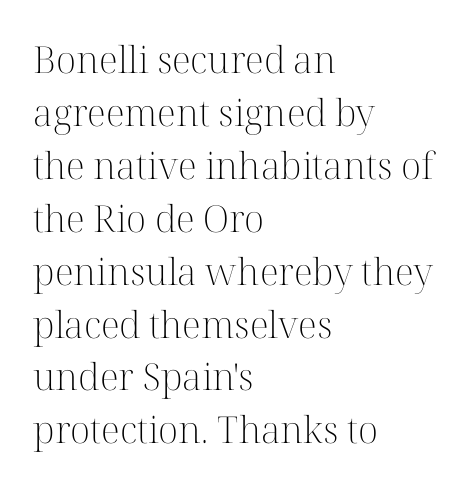
{"serif": "yes", "italic": "no", "bold": "no", "weight": "light", "width": "normal", "stroke_contrast": "high", "x_height": "medium", "monospaced": "no", "underline": "no", "align": "left", "line_spacing": "normal", "line_spacing_ratio": 1.43, "letter_spacing": "normal", "letter_spacing_em": 0.0, "glyph_px": 37}
